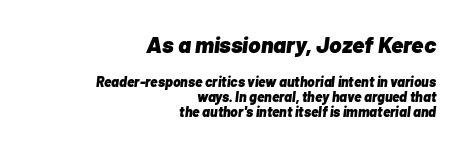
Q: Is the text bold? A: Yes.
Q: Is the text italic (slanted)? A: Yes, it leans right by about 7 degrees.
Q: Is the text underlined? A: No.
Q: How is the paragraph aligned? A: Right-aligned.
Q: Is the spacing between letters normal or unusually wide? A: Normal.
Q: Is the spacing between lines tight, normal or loose? A: Tight.
Q: Which block of text is set in a larger size, the first (top) or the second (bottom)? A: The first (top) one.
